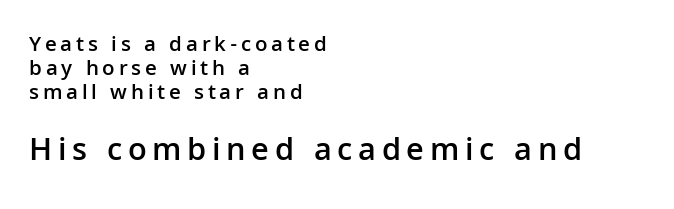
The image shows 33 px semibold sans-serif type, upright; set left-aligned, tight line spacing (1.08x), not underlined; the second (bottom) block is 1.5x larger; low stroke contrast and a medium x-height.
